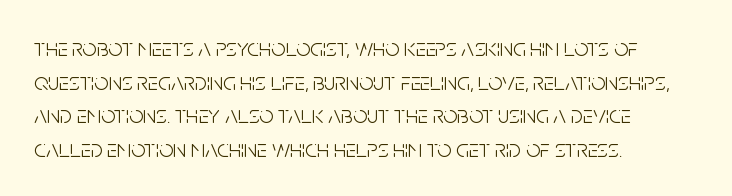
Q: Is the text bold? A: No.
Q: Is the text italic (slanted)? A: No, it is upright.
Q: Is the text underlined? A: No.
Q: How is the paragraph aligned? A: Left-aligned.
Q: Is the spacing between letters normal or unusually wide? A: Normal.
Q: Is the spacing between lines tight, normal or loose? A: Normal.
